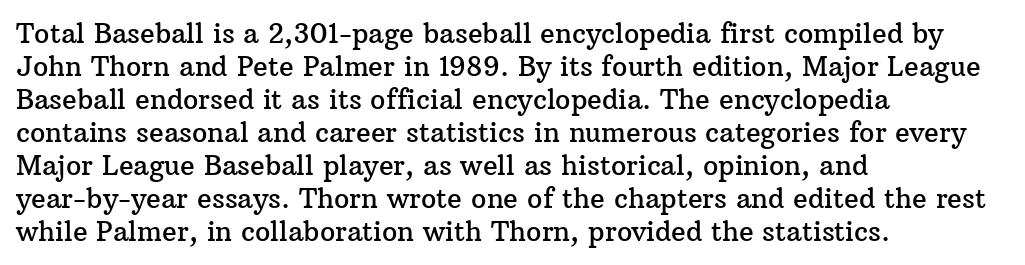
The image shows 27 px text type, upright; set left-aligned, line spacing 1.22x, normal letter spacing, not underlined.
